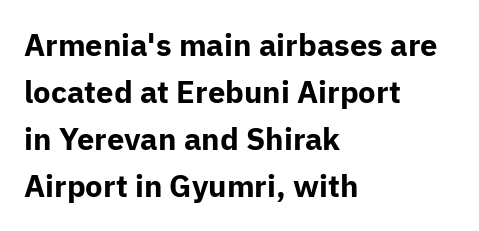
The face used here is proportionally spaced, like ordinary book or web type. Underlining? Definitely not there. The characters look thick and weighty, a clear bold. Characters follow at the spacing the type designer built in. Reading down the block, your eye returns to a fixed left position each line.
